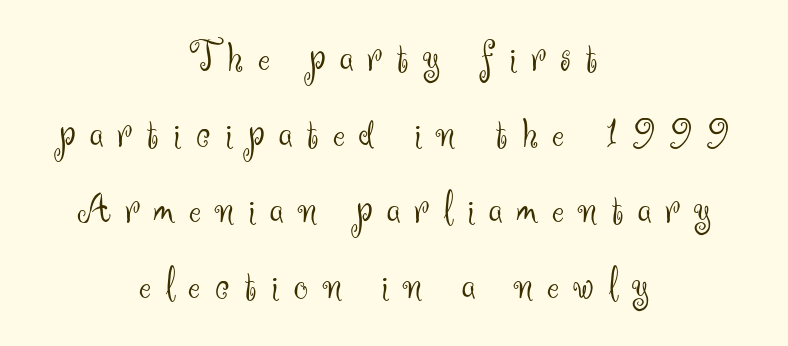
Quick note: not italic, upright. No word sits above an underline. No extra ink here — the face is not bold. Baseline-to-baseline distance is the conventional proportion of letter height.
